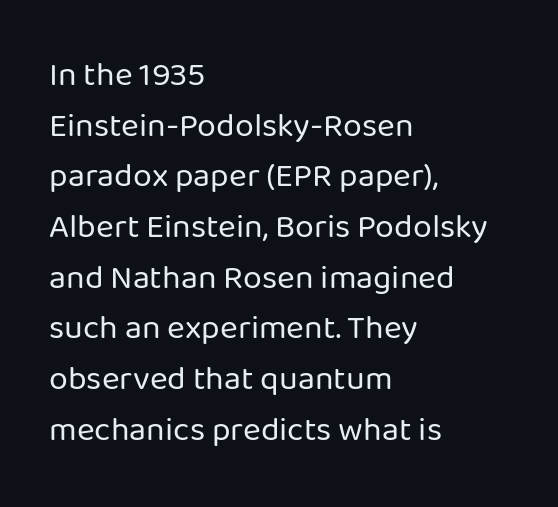
The image shows 34 px regular-weight sans-serif type, upright; set left-aligned, normal line spacing (1.49x), normal letter spacing, not underlined; low stroke contrast and a medium x-height.
